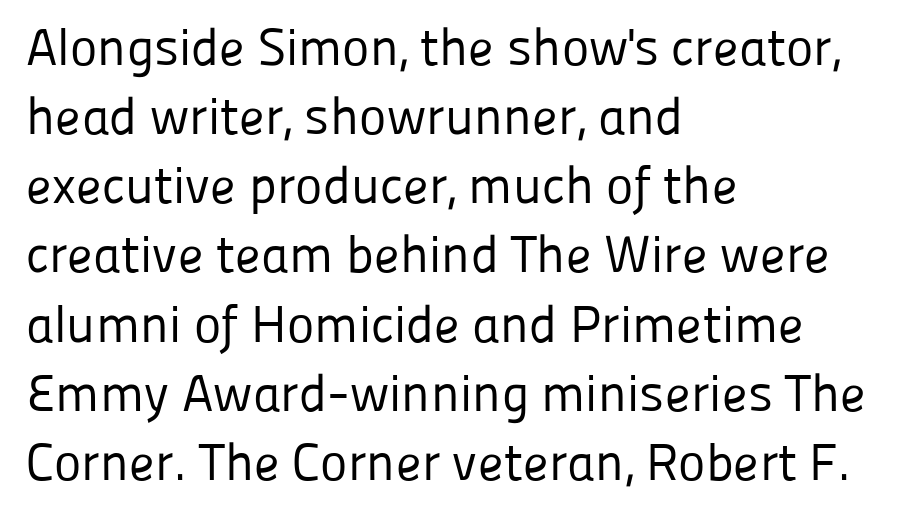
{"serif": "no", "italic": "no", "bold": "no", "weight": "regular", "width": "normal", "stroke_contrast": "low", "x_height": "medium", "monospaced": "no", "underline": "no", "align": "left", "line_spacing": "normal", "line_spacing_ratio": 1.33, "letter_spacing": "normal", "letter_spacing_em": 0.0, "glyph_px": 52}
